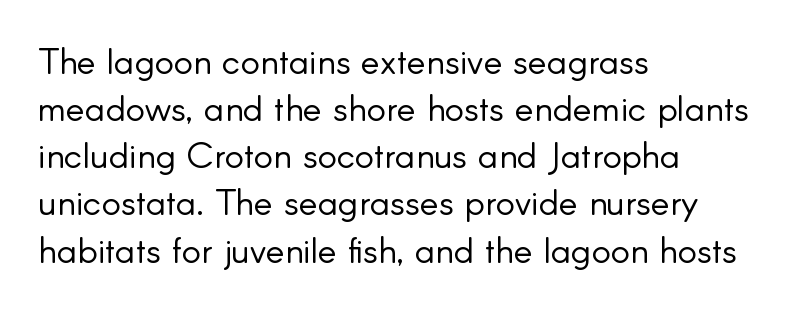
The image shows 36 px light sans-serif type, upright; set left-aligned, normal line spacing (1.31x), normal letter spacing, not underlined; low stroke contrast and a small x-height.
